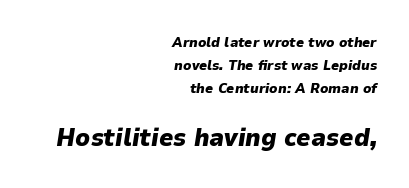
{"italic": "yes", "lean": "right", "slant_degrees": 9, "bold": "yes", "underline": "no", "align": "right", "line_spacing": "normal", "line_spacing_ratio": 1.63, "letter_spacing": "normal", "letter_spacing_em": 0.0, "larger_block": "second", "size_ratio": 1.79, "glyph_px": 25}
